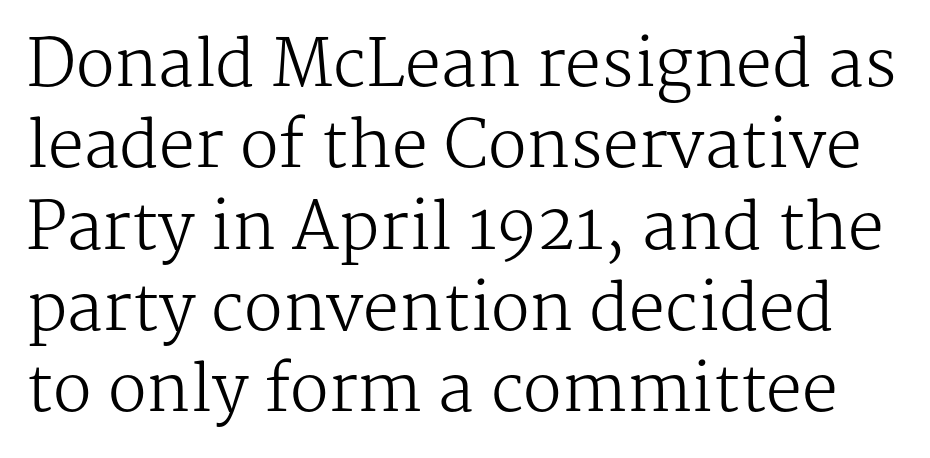
Standard letterfit; no display-style spreading of the glyphs. Is there any slant? The stems are plumb. The characters display serif detailing at their extremities. Honestly, there is no underline to notice here at all.
